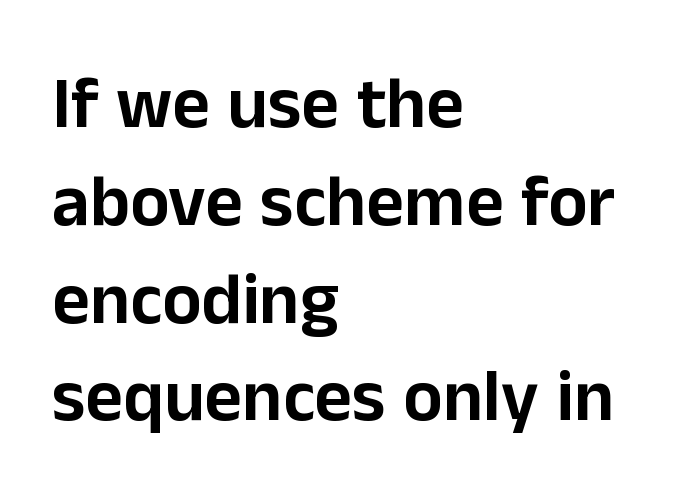
The image shows 73 px sans-serif type, upright; set left-aligned, normal line spacing (1.34x), normal letter spacing, not underlined; low stroke contrast and a medium x-height.
